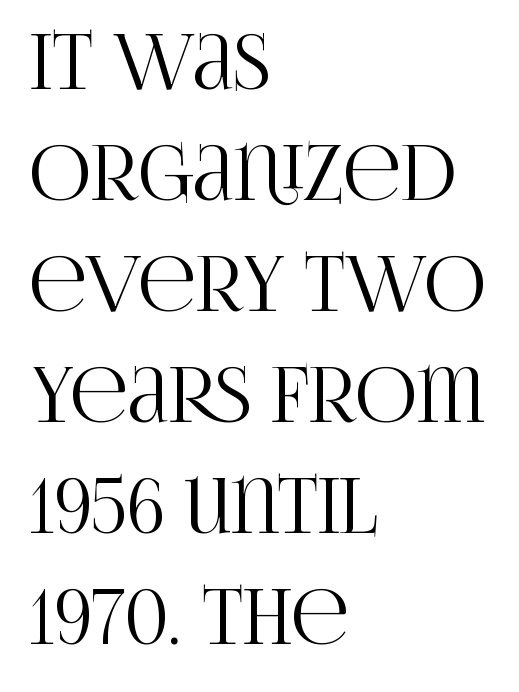
The image shows 76 px condensed serif type, upright; set left-aligned, normal line spacing (1.46x), normal letter spacing, not underlined; high stroke contrast and a large x-height.
